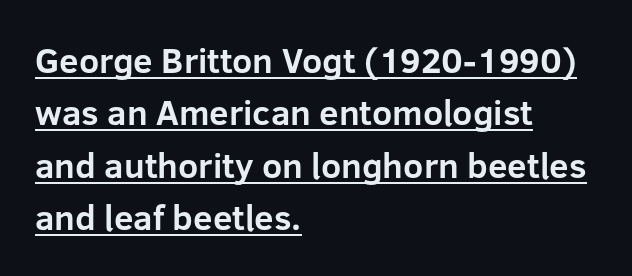
Q: Is the text bold? A: Yes.
Q: Is the text italic (slanted)? A: No, it is upright.
Q: Is the typeface a serif or a sans-serif typeface? A: Sans-serif.
Q: Is the text underlined? A: Yes.
Q: How is the paragraph aligned? A: Left-aligned.
Q: Is the spacing between letters normal or unusually wide? A: Normal.
Q: Is the spacing between lines tight, normal or loose? A: Normal.
Q: Width (condensed, normal, or wide)? A: Normal.
Q: Stroke contrast? A: Low.
Q: x-height? A: Medium.
Q: Monospaced? A: No.
